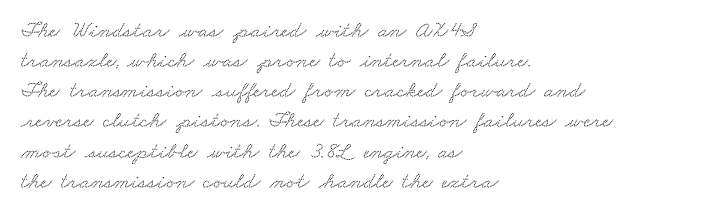
Q: Is the text underlined? A: No.
Q: How is the paragraph aligned? A: Left-aligned.
Q: Is the spacing between letters normal or unusually wide? A: Normal.
Q: Is the spacing between lines tight, normal or loose? A: Normal.
